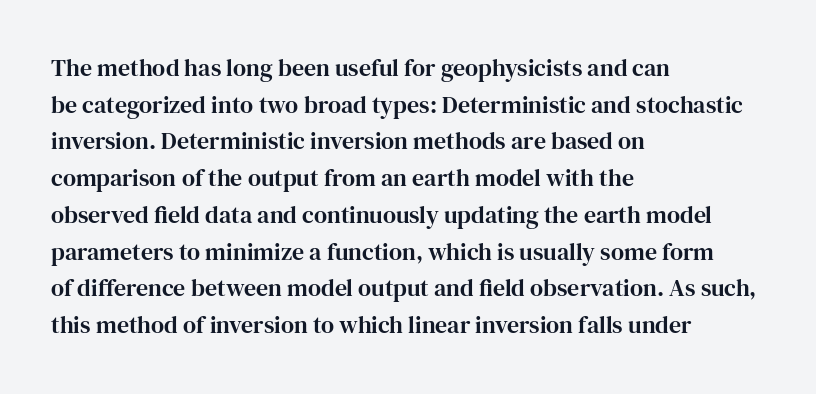
Unlike italic type, these characters show no tilt at all. Glyph-to-glyph distance matches everyday printed text. The line-height multiplier appears to be the usual default. The rag falls on the right side of this text block.
